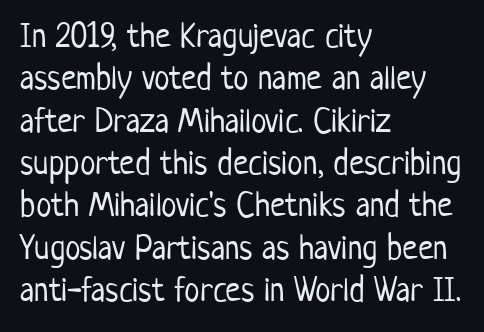
The image shows 35 px light, condensed sans-serif type, upright; set left-aligned, line spacing 1.21x, normal letter spacing, not underlined; low stroke contrast and a medium x-height.
